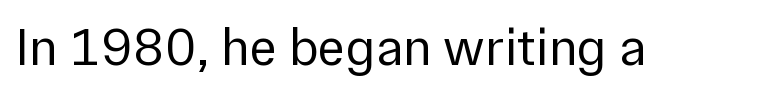
No letter is thick-stroked: the sample isn't bold. Words appear dense and cohesive because spacing is normal. In terms of posture, this sample is upright. Is this a fixed-width face? No — the glyphs have proportional, varying widths. Regarding serifs, this sample does without them.
